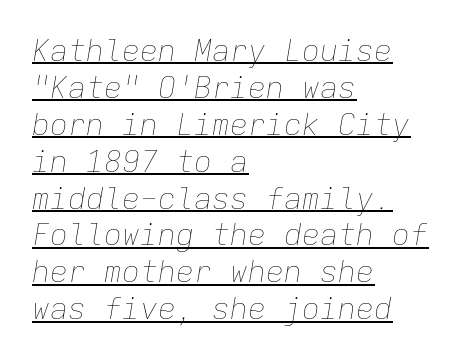
What stands out about the letter spacing? Nothing — it is the standard amount. Stroke mass is kept to a normal reading level or below. Every character here occupies the same horizontal width, giving the sample a typewriter-like rhythm. Would a proofreader flag this as italicized? Yes.
